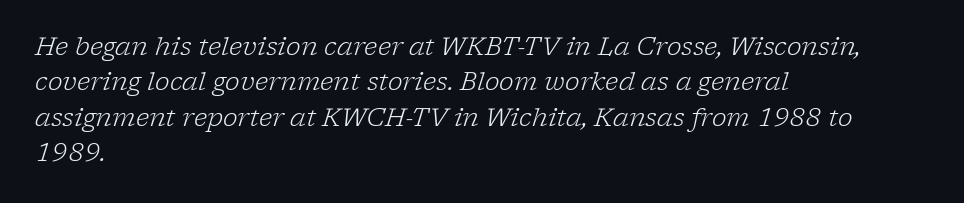
{"italic": "yes", "lean": "right", "slant_degrees": 17, "bold": "no", "underline": "no", "align": "left", "line_spacing": "normal", "line_spacing_ratio": 1.42, "letter_spacing": "normal", "letter_spacing_em": 0.0, "glyph_px": 25}
